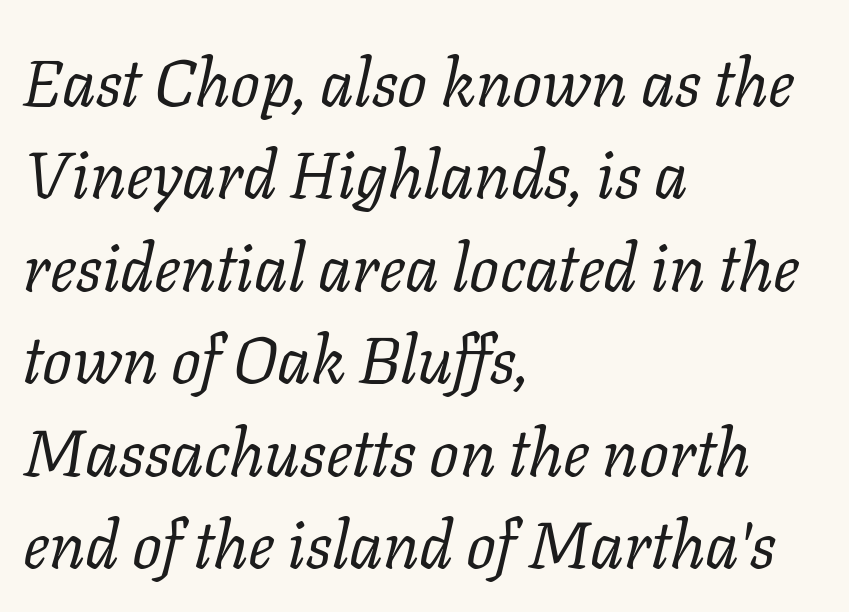
The image shows 66 px regular-weight serif type, italic (leaning right); set left-aligned, normal line spacing (1.4x), normal letter spacing, not underlined; low stroke contrast and a medium x-height.
